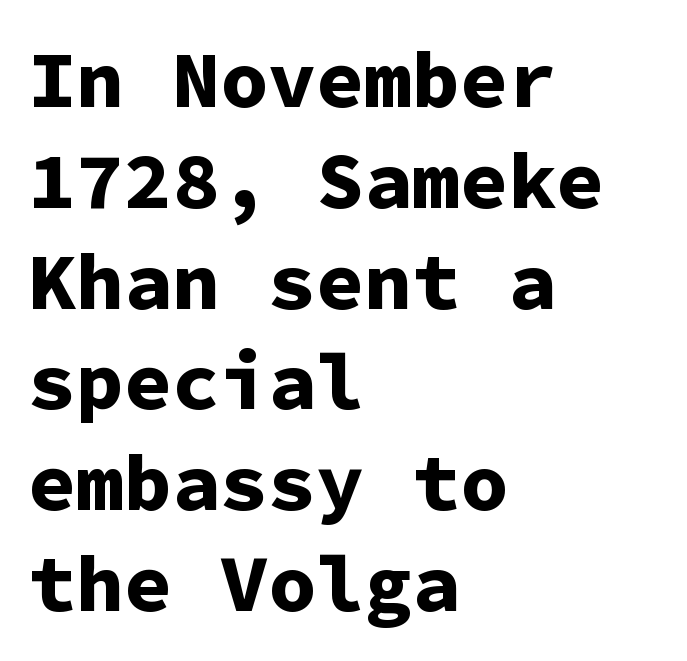
Q: Is the text bold? A: Yes.
Q: Is the text italic (slanted)? A: No, it is upright.
Q: Is the typeface a serif or a sans-serif typeface? A: Sans-serif.
Q: Is the text underlined? A: No.
Q: How is the paragraph aligned? A: Left-aligned.
Q: Is the spacing between letters normal or unusually wide? A: Normal.
Q: Is the spacing between lines tight, normal or loose? A: Normal.
Q: Width (condensed, normal, or wide)? A: Normal.
Q: Stroke contrast? A: Low.
Q: x-height? A: Medium.
Q: Monospaced? A: Yes.
